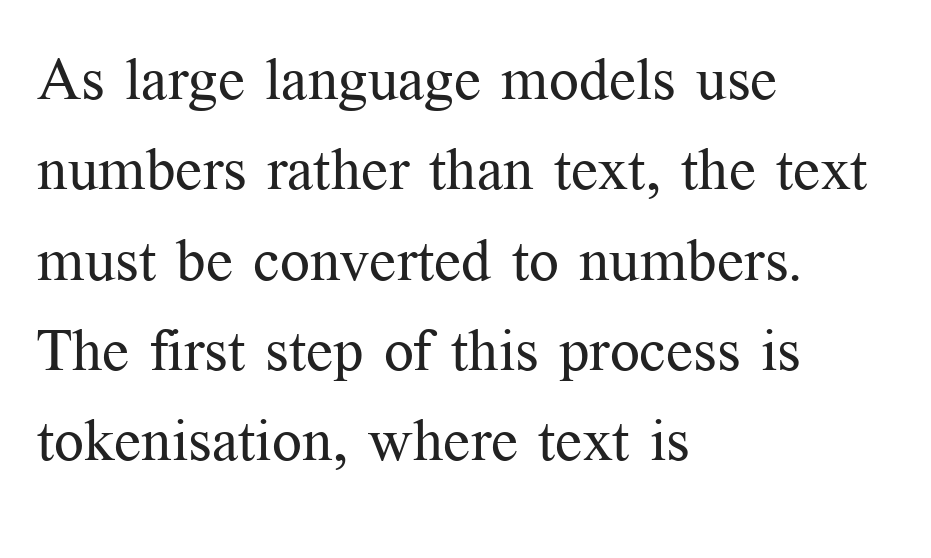
Is the stroke heavy? The answer is a plain regular-or-lighter. Tall strokes in this sample are plumb rather than angled. Reading down the block, your eye returns to a fixed left position each line. The leading is moderate, giving the passage an even texture.
